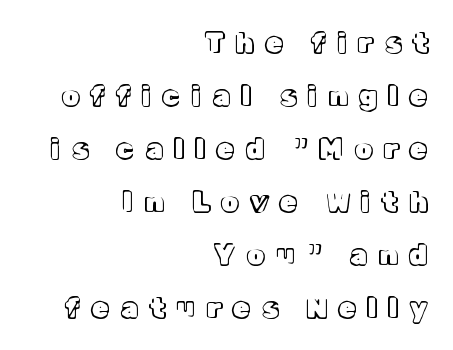
The tracking jumps out immediately: characters are airy and widely separated. You can tell it's not italic because the verticals are truly vertical. The vertical gap from one line to the next is large. The area under the type is left untouched.
